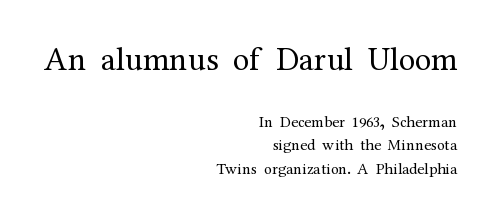
The image shows 33 px regular-weight serif type, upright; set right-aligned, normal line spacing (1.49x), normal letter spacing, not underlined; the first (top) block is 2.06x larger; medium stroke contrast and a medium x-height.
